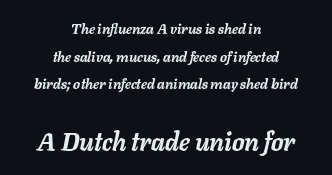
{"italic": "yes", "lean": "right", "slant_degrees": 11, "bold": "yes", "underline": "no", "align": "center", "line_spacing": "loose", "line_spacing_ratio": 1.97, "letter_spacing": "normal", "letter_spacing_em": 0.0, "larger_block": "second", "size_ratio": 1.79, "glyph_px": 25}
